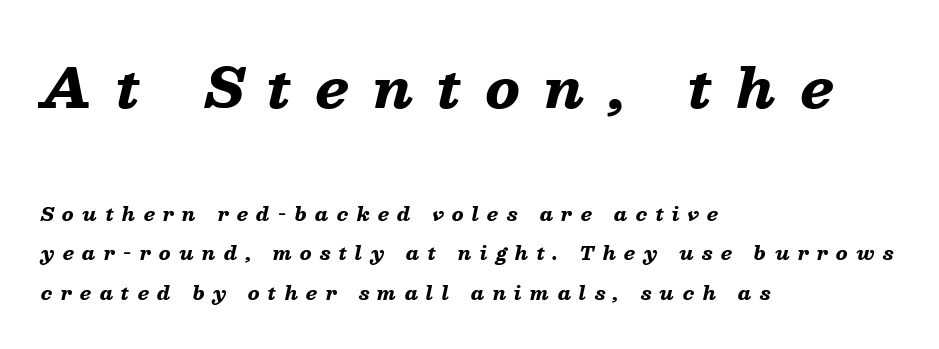
{"italic": "yes", "lean": "right", "slant_degrees": 13, "bold": "yes", "weight": "heavy", "width": "wide", "stroke_contrast": "low", "x_height": "medium", "monospaced": "no", "underline": "no", "align": "left", "line_spacing": "loose", "line_spacing_ratio": 2.17, "letter_spacing": "wide", "letter_spacing_em": 0.46, "larger_block": "first", "size_ratio": 2.94, "glyph_px": 53}
